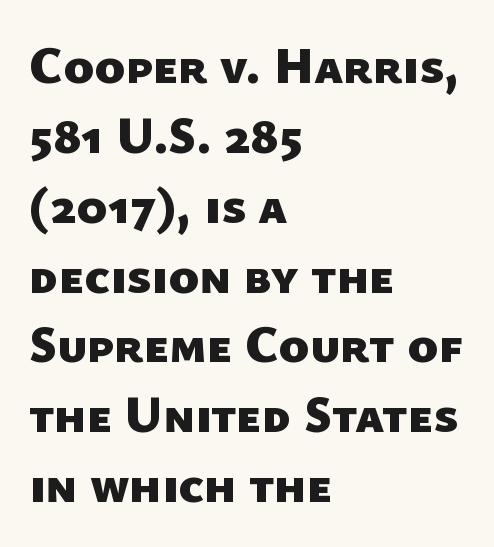
The image shows 51 px heavy sans-serif type; set left-aligned, normal line spacing (1.37x), normal letter spacing, not underlined; low stroke contrast and a medium x-height.
